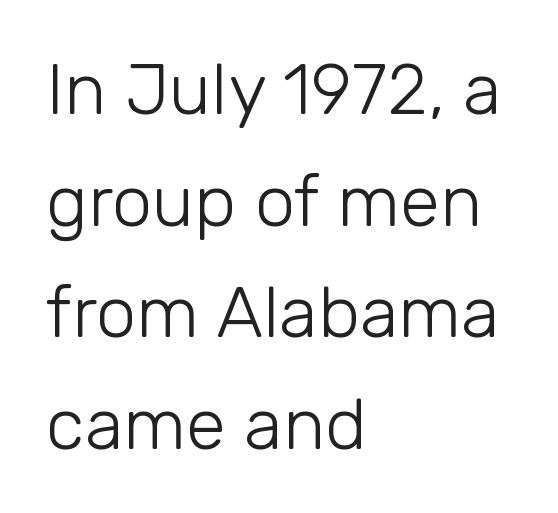
Q: Is the text bold? A: No.
Q: Is the text italic (slanted)? A: No, it is upright.
Q: Is the typeface a serif or a sans-serif typeface? A: Sans-serif.
Q: Is the text underlined? A: No.
Q: How is the paragraph aligned? A: Left-aligned.
Q: Is the spacing between letters normal or unusually wide? A: Normal.
Q: Is the spacing between lines tight, normal or loose? A: Normal.
Q: Width (condensed, normal, or wide)? A: Normal.
Q: Stroke contrast? A: Low.
Q: x-height? A: Medium.
Q: Monospaced? A: No.
